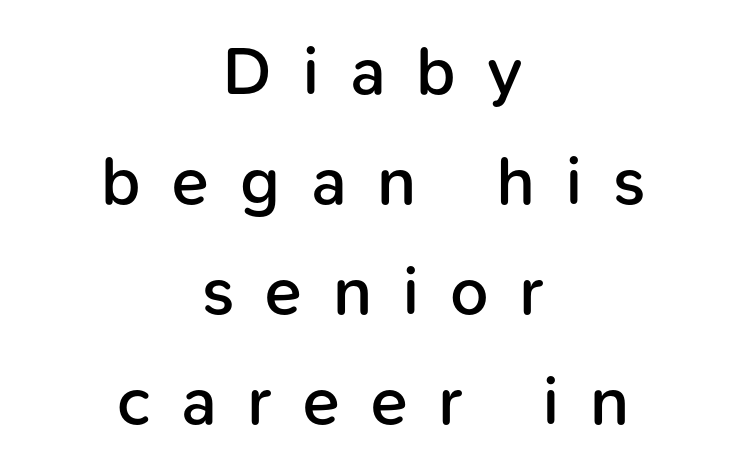
The image shows 68 px semibold sans-serif type, upright; set centered, normal line spacing (1.62x), unusually wide letter spacing (+0.46 em), not underlined; low stroke contrast and a medium x-height.
